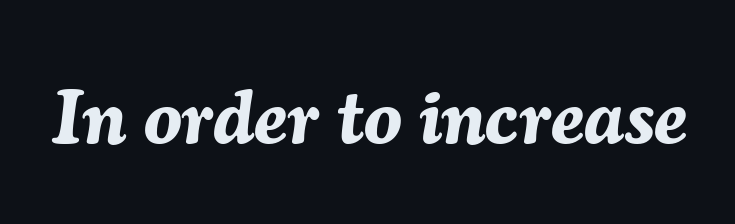
{"italic": "yes", "lean": "right", "slant_degrees": 7, "bold": "yes", "weight": "bold", "width": "normal", "stroke_contrast": "medium", "x_height": "medium", "monospaced": "no", "underline": "no", "letter_spacing": "normal", "letter_spacing_em": 0.0, "glyph_px": 76}
